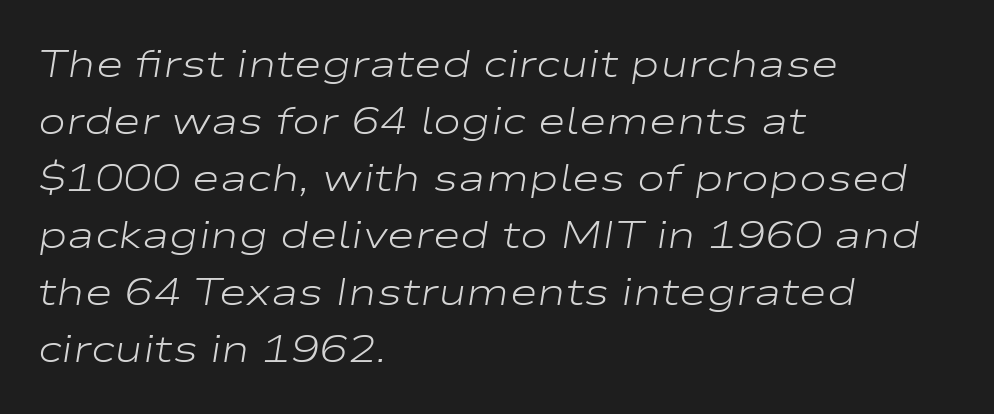
Q: Is the text bold? A: No.
Q: Is the text italic (slanted)? A: Yes, it leans right by about 9 degrees.
Q: Is the text underlined? A: No.
Q: How is the paragraph aligned? A: Left-aligned.
Q: Is the spacing between letters normal or unusually wide? A: Normal.
Q: Is the spacing between lines tight, normal or loose? A: Normal.
Q: Width (condensed, normal, or wide)? A: Wide.
Q: Stroke contrast? A: Low.
Q: x-height? A: Medium.
Q: Monospaced? A: No.
